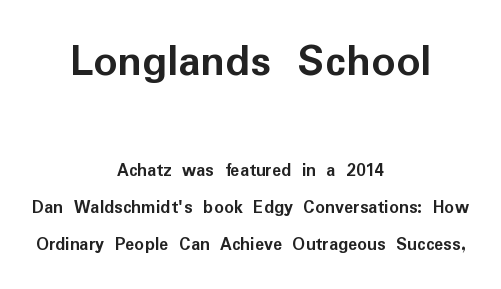
Q: Is the text bold? A: Yes.
Q: Is the text italic (slanted)? A: No, it is upright.
Q: Is the typeface a serif or a sans-serif typeface? A: Sans-serif.
Q: Is the text underlined? A: No.
Q: How is the paragraph aligned? A: Centered.
Q: Is the spacing between letters normal or unusually wide? A: Normal.
Q: Is the spacing between lines tight, normal or loose? A: Loose.
Q: Which block of text is set in a larger size, the first (top) or the second (bottom)? A: The first (top) one.
Q: Width (condensed, normal, or wide)? A: Normal.
Q: Stroke contrast? A: Low.
Q: x-height? A: Medium.
Q: Monospaced? A: No.
